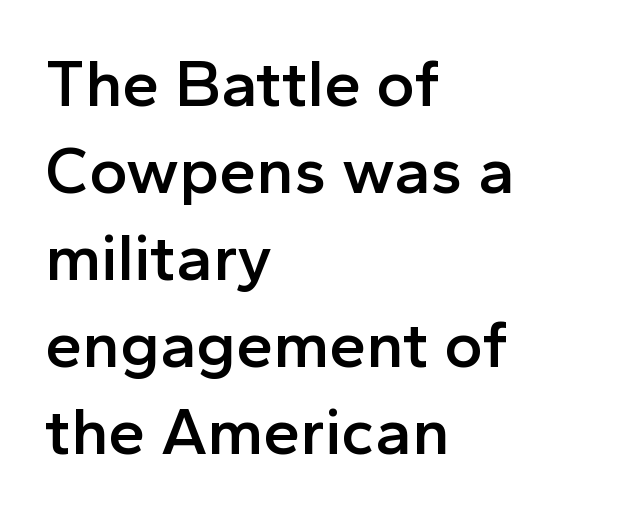
The space directly below the letters is spotless. The rendering uses natural spacing where letterforms have individual widths. The lines are quadded left. Every letter is mildly thick-stroked: semibold rather than bold. The typography opts for an upright posture over an oblique one. Caption: standard tracking, unaltered.
